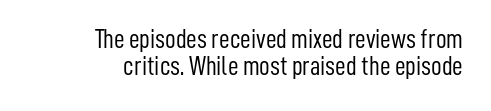
Q: Is the text bold? A: No.
Q: Is the text italic (slanted)? A: No, it is upright.
Q: Is the text underlined? A: No.
Q: How is the paragraph aligned? A: Right-aligned.
Q: Is the spacing between letters normal or unusually wide? A: Normal.
Q: Is the spacing between lines tight, normal or loose? A: Tight.
